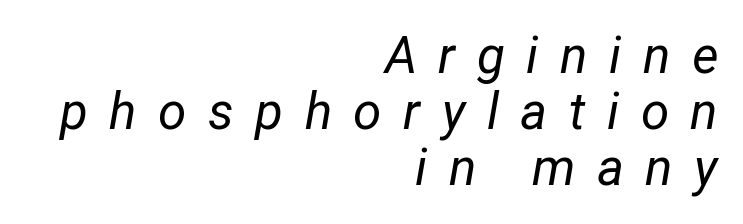
Q: Is the text bold? A: No.
Q: Is the text italic (slanted)? A: Yes, it leans right by about 12 degrees.
Q: Is the text underlined? A: No.
Q: How is the paragraph aligned? A: Right-aligned.
Q: Is the spacing between letters normal or unusually wide? A: Unusually wide.
Q: Is the spacing between lines tight, normal or loose? A: Tight.
Q: Width (condensed, normal, or wide)? A: Normal.
Q: Stroke contrast? A: Low.
Q: x-height? A: Medium.
Q: Monospaced? A: No.
